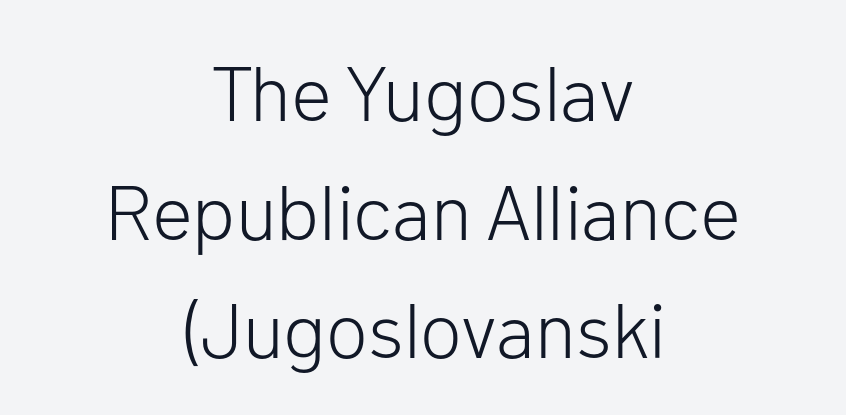
Q: Is the text bold? A: No.
Q: Is the text italic (slanted)? A: No, it is upright.
Q: Is the typeface a serif or a sans-serif typeface? A: Sans-serif.
Q: Is the text underlined? A: No.
Q: How is the paragraph aligned? A: Centered.
Q: Is the spacing between letters normal or unusually wide? A: Normal.
Q: Is the spacing between lines tight, normal or loose? A: Normal.
Q: Width (condensed, normal, or wide)? A: Normal.
Q: Stroke contrast? A: Low.
Q: x-height? A: Medium.
Q: Monospaced? A: No.
